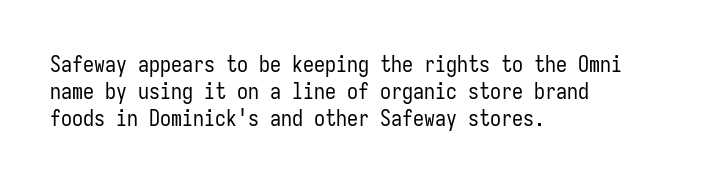
Q: Is the text bold? A: No.
Q: Is the text italic (slanted)? A: No, it is upright.
Q: Is the text underlined? A: No.
Q: How is the paragraph aligned? A: Left-aligned.
Q: Is the spacing between letters normal or unusually wide? A: Normal.
